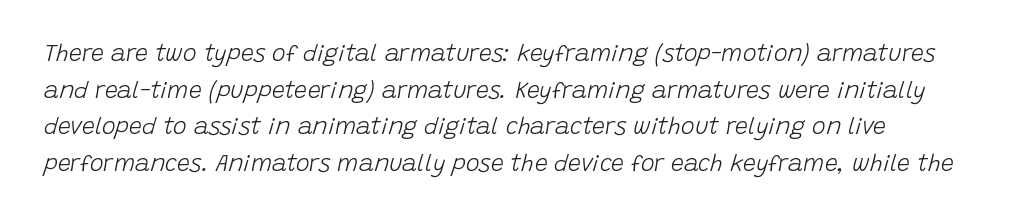
Q: Is the text bold? A: No.
Q: Is the text italic (slanted)? A: Yes, it leans right by about 15 degrees.
Q: Is the text underlined? A: No.
Q: Is the spacing between letters normal or unusually wide? A: Normal.
Q: Is the spacing between lines tight, normal or loose? A: Normal.
